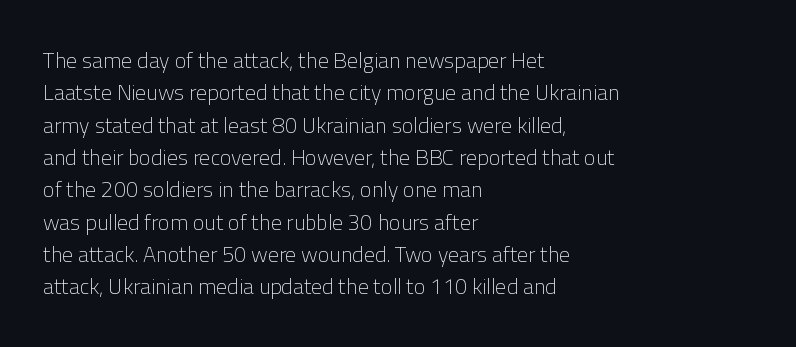
Q: Is the text bold? A: No.
Q: Is the text italic (slanted)? A: No, it is upright.
Q: Is the text underlined? A: No.
Q: How is the paragraph aligned? A: Left-aligned.
Q: Is the spacing between letters normal or unusually wide? A: Normal.
Q: Is the spacing between lines tight, normal or loose? A: Normal.
